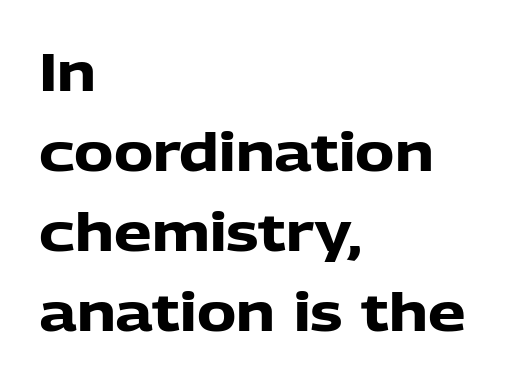
Q: Is the text bold? A: Yes.
Q: Is the text italic (slanted)? A: No, it is upright.
Q: Is the typeface a serif or a sans-serif typeface? A: Sans-serif.
Q: Is the text underlined? A: No.
Q: How is the paragraph aligned? A: Left-aligned.
Q: Is the spacing between letters normal or unusually wide? A: Normal.
Q: Is the spacing between lines tight, normal or loose? A: Normal.
Q: Width (condensed, normal, or wide)? A: Normal.
Q: Stroke contrast? A: Low.
Q: x-height? A: Medium.
Q: Monospaced? A: No.
